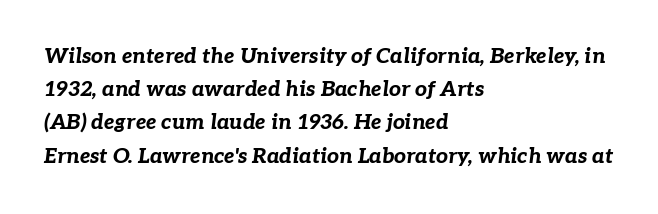
The image shows 21 px bold type, italic (leaning right); set left-aligned, normal line spacing (1.58x), normal letter spacing, not underlined.
